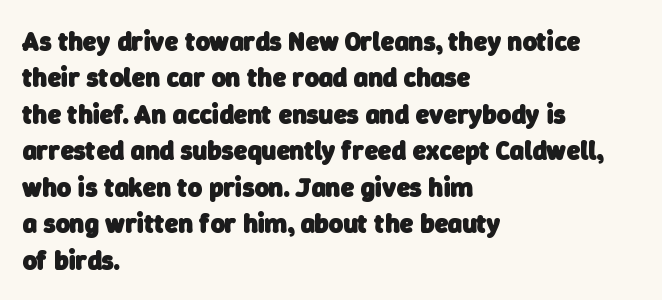
Quick note: interline space is typical. Quick note: underline off. If you drew a ruler down the left edge, every line would touch it. How are the letters spaced? Ordinarily, with no added tracking. Weight: bold.
